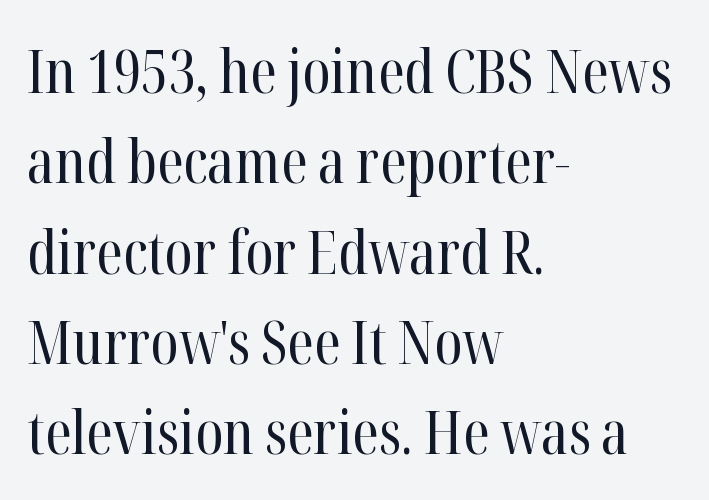
Q: Is the text bold? A: No.
Q: Is the text italic (slanted)? A: No, it is upright.
Q: Is the typeface a serif or a sans-serif typeface? A: Serif.
Q: Is the text underlined? A: No.
Q: How is the paragraph aligned? A: Left-aligned.
Q: Is the spacing between letters normal or unusually wide? A: Normal.
Q: Is the spacing between lines tight, normal or loose? A: Normal.
Q: Width (condensed, normal, or wide)? A: Condensed.
Q: Stroke contrast? A: High.
Q: x-height? A: Medium.
Q: Monospaced? A: No.
